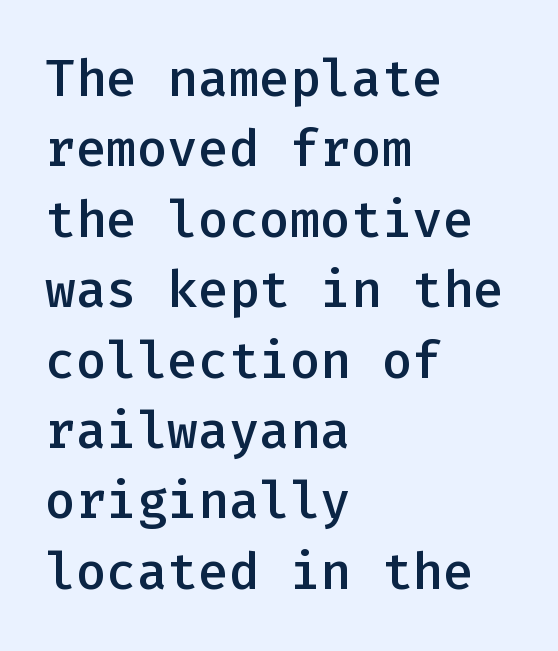
The image shows 51 px semibold sans-serif type, upright, monospaced; set left-aligned, normal line spacing (1.38x), normal letter spacing, not underlined; low stroke contrast and a medium x-height.
